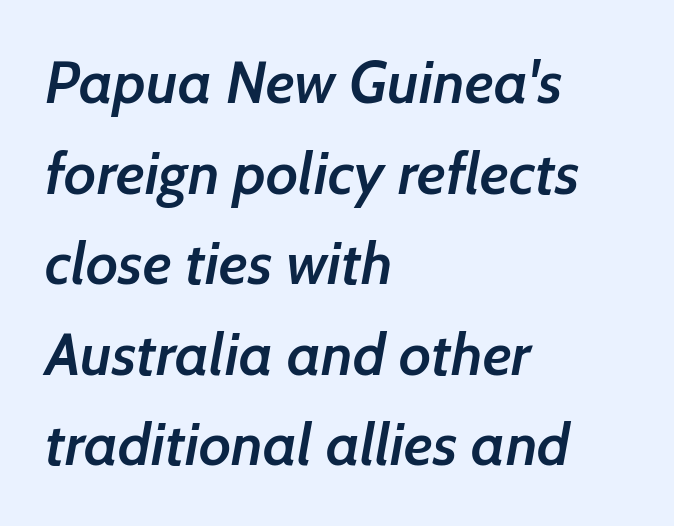
{"serif": "no", "bold": "semi", "weight": "semibold", "width": "normal", "stroke_contrast": "low", "x_height": "medium", "monospaced": "no", "underline": "no", "align": "left", "line_spacing": "normal", "line_spacing_ratio": 1.51, "letter_spacing": "normal", "letter_spacing_em": 0.0, "glyph_px": 60}
